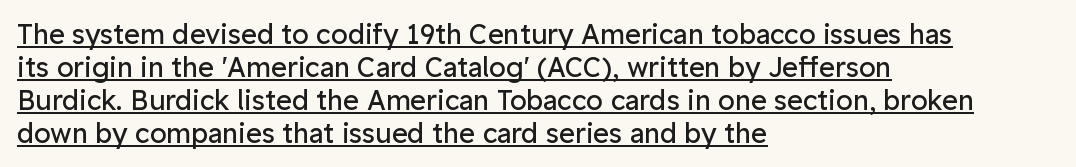
If you drew a line through each stem, it would be perfectly vertical. Spacing between characters is what you'd get straight out of the box. This reads as an unemphasized weight, regular at the heaviest. The paragraph shown leans on its left margin. The glyphs are accompanied by a horizontal stroke just below them.
